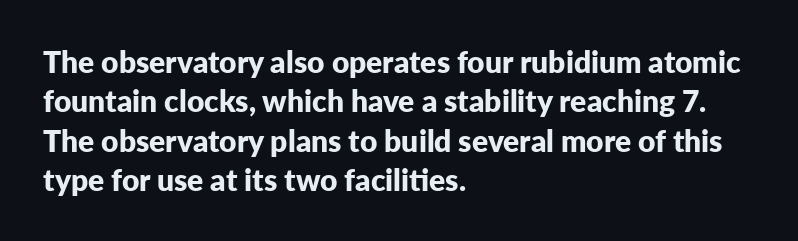
You can tell it's not italic because the verticals are truly vertical. Is this a fixed-width face? No — the glyphs have proportional, varying widths. The space between consecutive lines is moderate. Decoration check: the copy has no underline.
